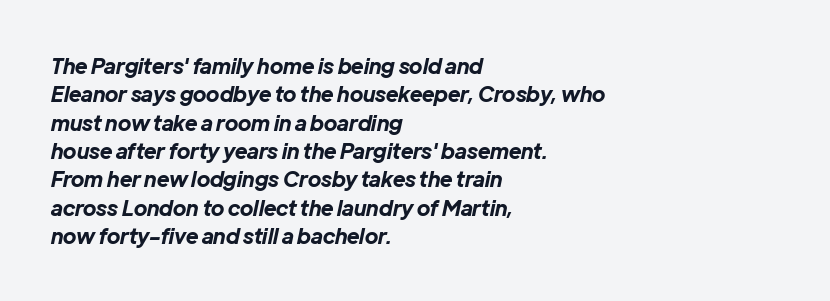
The image shows 21 px bold type, italic (leaning right); set left-aligned, normal line spacing (1.35x), normal letter spacing, not underlined.
